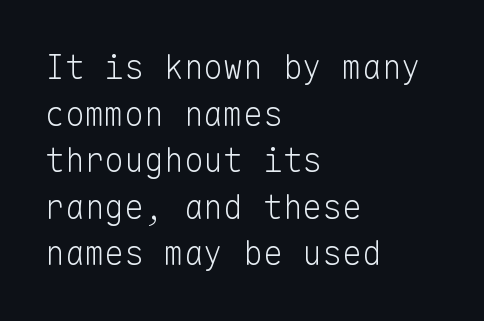
Q: Is the text bold? A: No.
Q: Is the text italic (slanted)? A: No, it is upright.
Q: Is the typeface a serif or a sans-serif typeface? A: Sans-serif.
Q: Is the text underlined? A: No.
Q: How is the paragraph aligned? A: Left-aligned.
Q: Is the spacing between letters normal or unusually wide? A: Normal.
Q: Is the spacing between lines tight, normal or loose? A: Normal.
Q: Width (condensed, normal, or wide)? A: Normal.
Q: Stroke contrast? A: Low.
Q: x-height? A: Medium.
Q: Monospaced? A: Yes.
